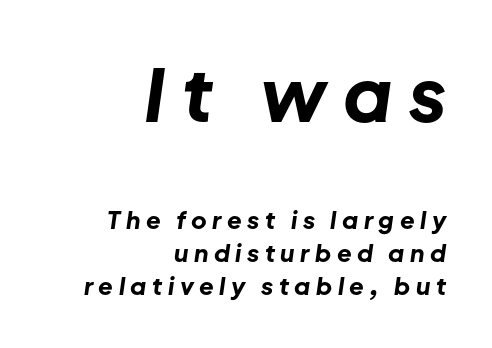
Q: Is the text bold? A: Yes.
Q: Is the text italic (slanted)? A: Yes, it leans right by about 8 degrees.
Q: Is the text underlined? A: No.
Q: How is the paragraph aligned? A: Right-aligned.
Q: Is the spacing between letters normal or unusually wide? A: Unusually wide.
Q: Is the spacing between lines tight, normal or loose? A: Normal.
Q: Which block of text is set in a larger size, the first (top) or the second (bottom)? A: The first (top) one.
Q: Width (condensed, normal, or wide)? A: Normal.
Q: Stroke contrast? A: Low.
Q: x-height? A: Medium.
Q: Monospaced? A: No.
